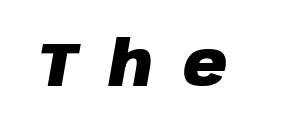
{"italic": "yes", "lean": "right", "slant_degrees": 10, "bold": "yes", "weight": "heavy", "width": "normal", "stroke_contrast": "low", "x_height": "large", "monospaced": "no", "underline": "no", "letter_spacing": "wide", "letter_spacing_em": 0.49, "glyph_px": 61}
